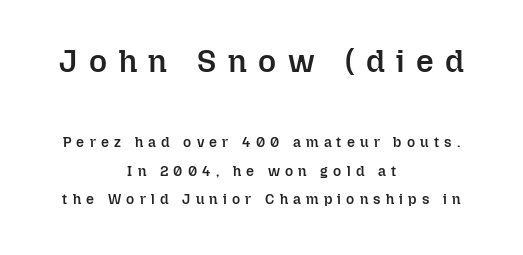
What stands out about the letter spacing? Its width — letters are far apart. Visually the block forms a symmetrical silhouette, jagged on both flanks. The emphasis by scale lands on block number one, above. Notice the strokes are somewhat thickened but not fully heavy: this is a semibold.
